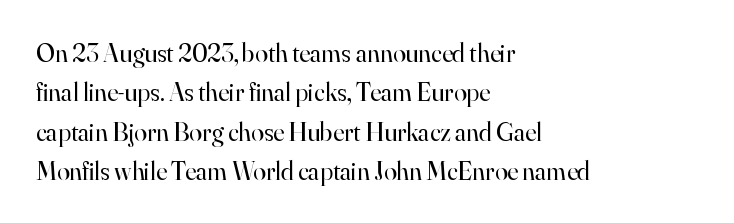
The image shows 26 px text type, upright; set left-aligned, normal line spacing (1.51x), normal letter spacing, not underlined.
